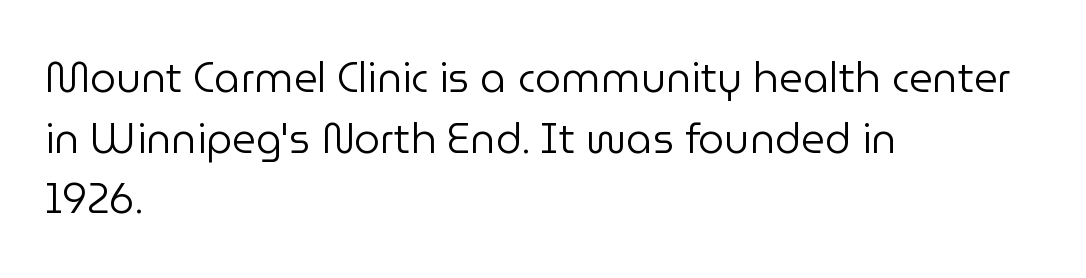
Q: Is the text bold? A: No.
Q: Is the text italic (slanted)? A: No, it is upright.
Q: Is the typeface a serif or a sans-serif typeface? A: Sans-serif.
Q: Is the text underlined? A: No.
Q: How is the paragraph aligned? A: Left-aligned.
Q: Is the spacing between letters normal or unusually wide? A: Normal.
Q: Is the spacing between lines tight, normal or loose? A: Normal.
Q: Width (condensed, normal, or wide)? A: Normal.
Q: Stroke contrast? A: Low.
Q: x-height? A: Medium.
Q: Monospaced? A: No.
